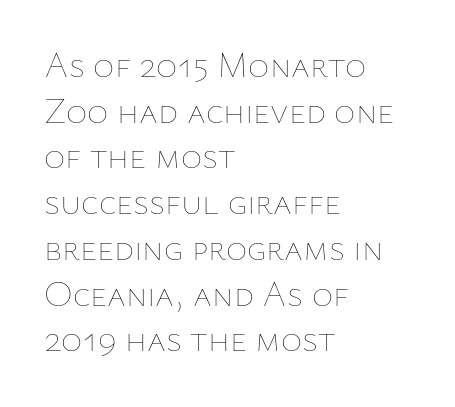
The image shows 36 px thin type, upright; set left-aligned, normal line spacing (1.27x), normal letter spacing, not underlined; low stroke contrast and a medium x-height.
